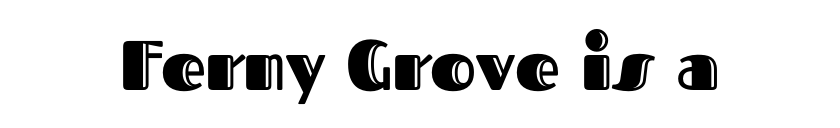
Q: Is the text italic (slanted)? A: No, it is upright.
Q: Is the text underlined? A: No.
Q: How is the paragraph aligned? A: Centered.
Q: Is the spacing between letters normal or unusually wide? A: Normal.
Q: Width (condensed, normal, or wide)? A: Normal.
Q: x-height? A: Medium.
Q: Monospaced? A: No.
